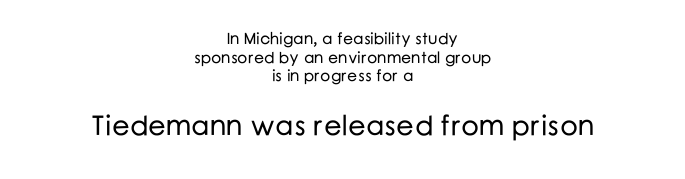
{"serif": "no", "italic": "no", "width": "normal", "stroke_contrast": "low", "x_height": "medium", "monospaced": "no", "underline": "no", "align": "center", "line_spacing_ratio": 1.17, "letter_spacing": "normal", "letter_spacing_em": 0.0, "larger_block": "second", "size_ratio": 1.75, "glyph_px": 28}
